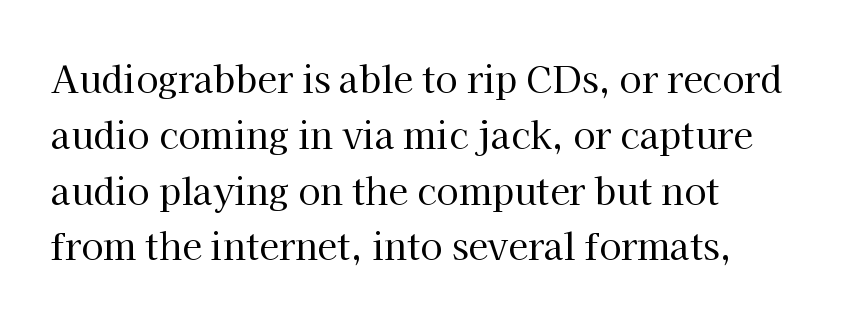
{"serif": "yes", "italic": "no", "bold": "no", "weight": "regular", "width": "normal", "stroke_contrast": "high", "x_height": "medium", "monospaced": "no", "underline": "no", "line_spacing": "normal", "line_spacing_ratio": 1.55, "letter_spacing": "normal", "letter_spacing_em": 0.0, "glyph_px": 36}
